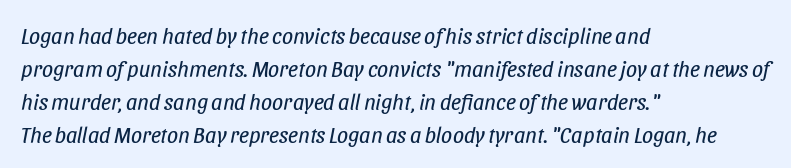
Beneath every word, the page is bare. Designer's note — italics engaged. Unbolded letterforms with no extra heft. Compared with typical paragraphs, the rows here are spaced about the same.
